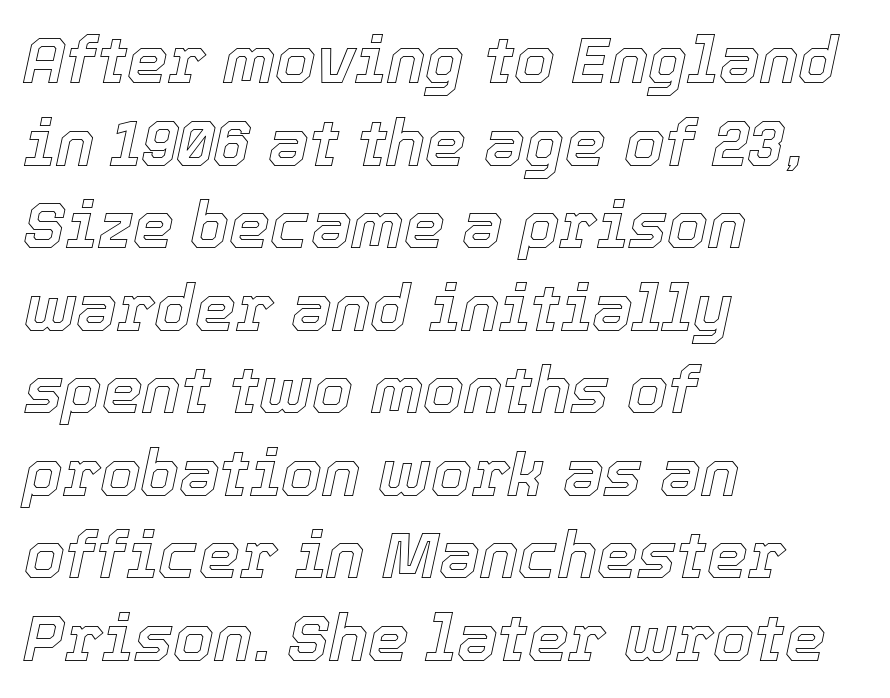
Q: Is the text italic (slanted)? A: Yes, it leans right by about 12 degrees.
Q: Is the text underlined? A: No.
Q: How is the paragraph aligned? A: Left-aligned.
Q: Is the spacing between letters normal or unusually wide? A: Normal.
Q: Is the spacing between lines tight, normal or loose? A: Normal.
Q: Width (condensed, normal, or wide)? A: Normal.
Q: x-height? A: Medium.
Q: Monospaced? A: No.
